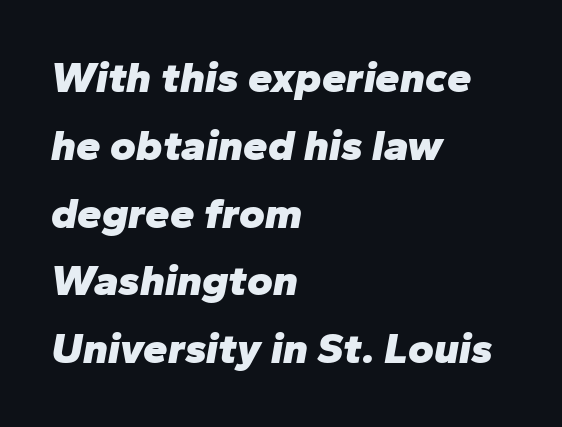
{"italic": "yes", "lean": "right", "slant_degrees": 10, "bold": "yes", "weight": "heavy", "width": "normal", "stroke_contrast": "low", "x_height": "medium", "monospaced": "no", "underline": "no", "align": "left", "line_spacing": "normal", "line_spacing_ratio": 1.54, "letter_spacing": "normal", "letter_spacing_em": 0.0, "glyph_px": 44}
